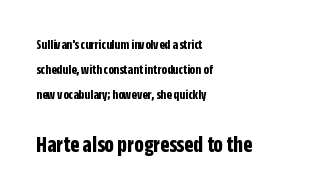
Here the second block reads like a headline and the first like body copy. Students, note that the glyphs here touch the page at normal intervals. The passage is arranged the way most books set body copy — flush left. Typographic density is high because the face is bold.
